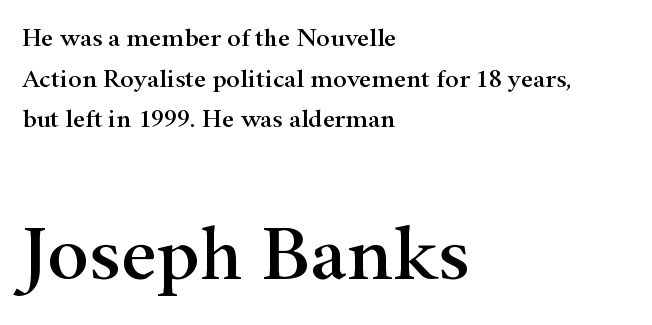
The image shows 79 px wide serif type, upright; set left-aligned, normal line spacing (1.56x), normal letter spacing, not underlined; the second (bottom) block is 3.04x larger; high stroke contrast and a small x-height.
